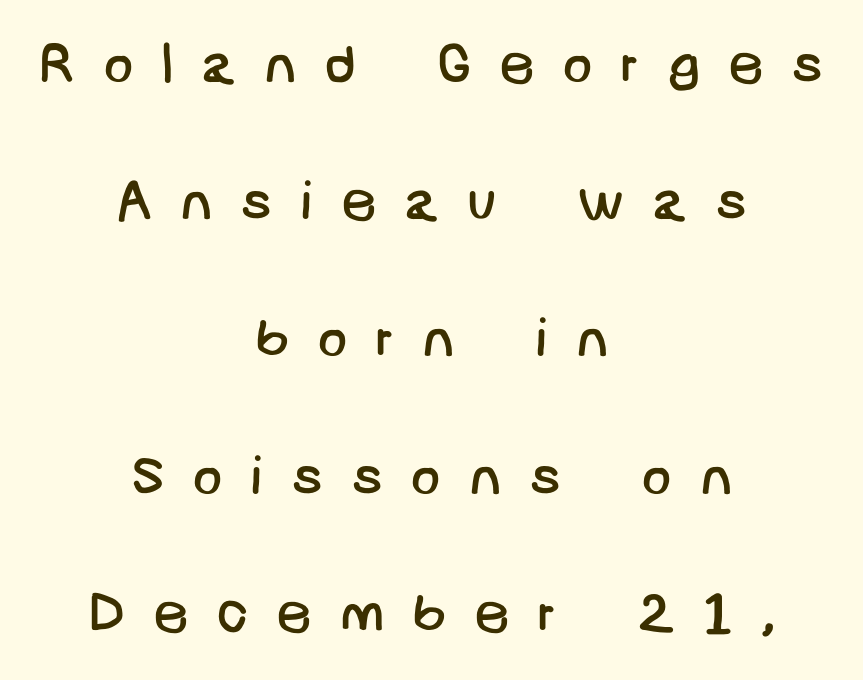
Q: Is the text bold? A: No.
Q: Is the typeface a serif or a sans-serif typeface? A: Sans-serif.
Q: Is the text underlined? A: No.
Q: How is the paragraph aligned? A: Centered.
Q: Is the spacing between letters normal or unusually wide? A: Unusually wide.
Q: Is the spacing between lines tight, normal or loose? A: Loose.
Q: Width (condensed, normal, or wide)? A: Normal.
Q: Stroke contrast? A: Low.
Q: x-height? A: Large.
